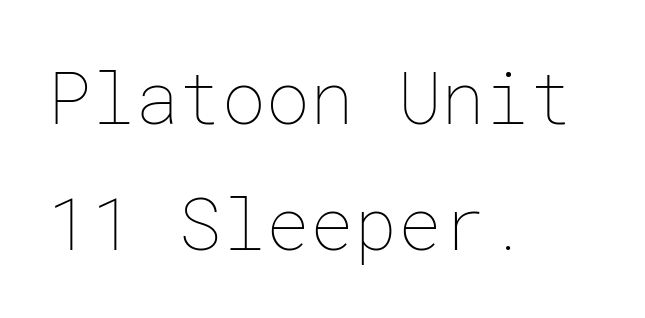
The image shows 73 px thin type, upright; set left-aligned, line spacing 1.73x, normal letter spacing, not underlined; low stroke contrast and a medium x-height.
